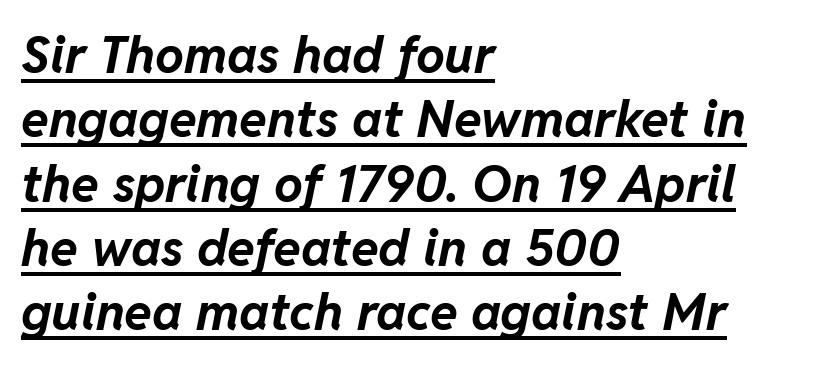
{"italic": "yes", "lean": "right", "slant_degrees": 11, "bold": "yes", "weight": "bold", "width": "normal", "stroke_contrast": "low", "x_height": "medium", "monospaced": "no", "underline": "yes", "align": "left", "line_spacing": "normal", "line_spacing_ratio": 1.26, "letter_spacing": "normal", "letter_spacing_em": 0.0, "glyph_px": 51}
